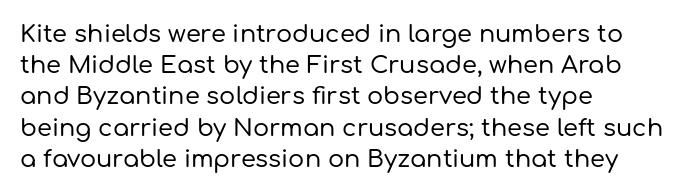
Q: Is the text italic (slanted)? A: No, it is upright.
Q: Is the text underlined? A: No.
Q: How is the paragraph aligned? A: Left-aligned.
Q: Is the spacing between letters normal or unusually wide? A: Normal.
Q: Is the spacing between lines tight, normal or loose? A: Normal.
